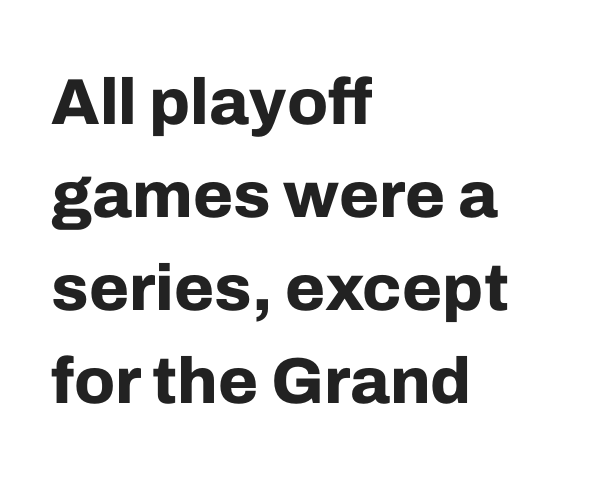
The image shows 65 px bold sans-serif type, upright; set left-aligned, normal line spacing (1.43x), normal letter spacing, not underlined; low stroke contrast and a medium x-height.
